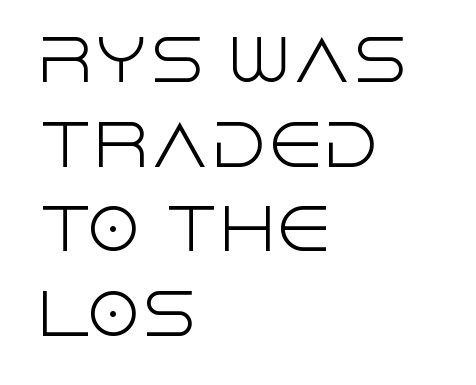
Compared with typical body copy, the letter spacing here is the same. The rendering uses a moderate line-height, typical for paragraphs. Examine the stroke ends and you'll find no serifs. No italicization has been applied; the sample stays upright.
